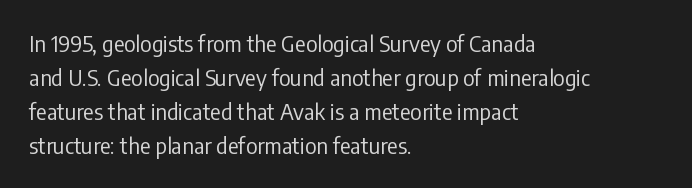
The image shows 22 px text type, upright; set left-aligned, normal line spacing (1.54x), normal letter spacing, not underlined.
